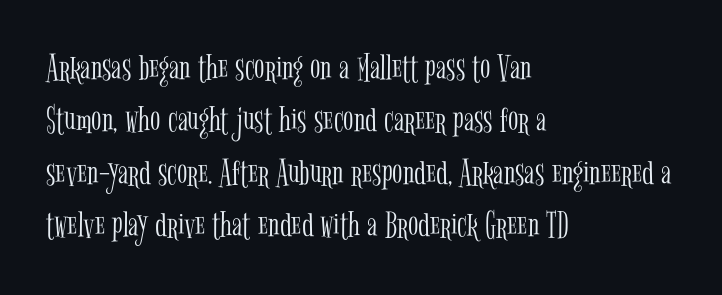
The image shows 38 px light, condensed serif type, upright; set left-aligned, normal line spacing (1.38x), normal letter spacing, not underlined; low stroke contrast and a medium x-height.
